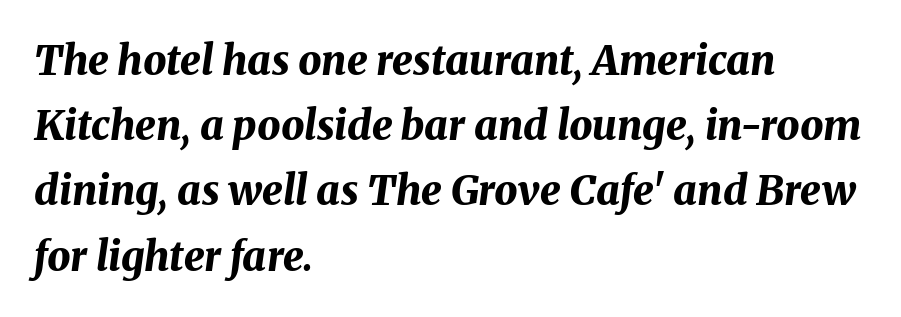
{"italic": "yes", "lean": "right", "slant_degrees": 8, "bold": "yes", "weight": "bold", "width": "normal", "stroke_contrast": "medium", "x_height": "medium", "monospaced": "no", "underline": "no", "align": "left", "line_spacing": "normal", "line_spacing_ratio": 1.59, "letter_spacing": "normal", "letter_spacing_em": 0.0, "glyph_px": 41}
